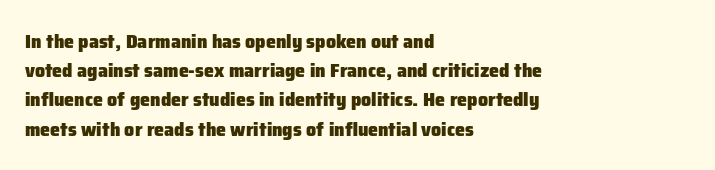
{"italic": "no", "bold": "yes", "underline": "no", "align": "left", "line_spacing": "normal", "line_spacing_ratio": 1.46, "letter_spacing": "normal", "letter_spacing_em": 0.0, "glyph_px": 20}
